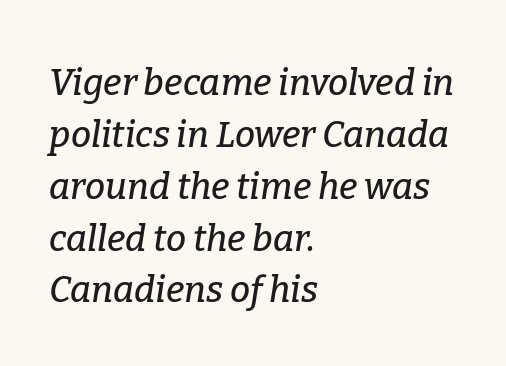
{"serif": "yes", "italic": "yes", "lean": "right", "slant_degrees": 9, "width": "normal", "stroke_contrast": "low", "x_height": "medium", "monospaced": "no", "underline": "no", "align": "left", "line_spacing": "normal", "line_spacing_ratio": 1.44, "letter_spacing": "normal", "letter_spacing_em": 0.0, "glyph_px": 36}
